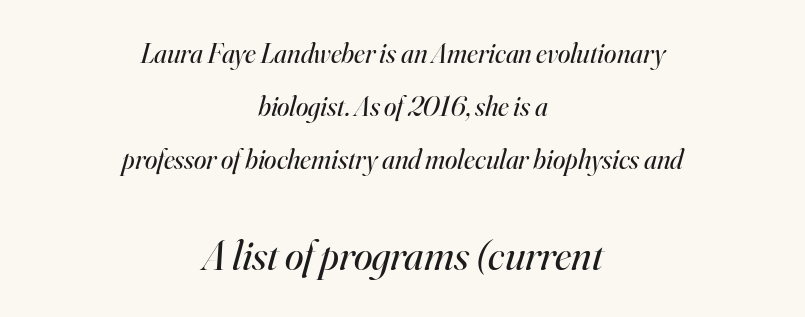
Q: Is the text bold? A: No.
Q: Is the text italic (slanted)? A: Yes, it leans right by about 16 degrees.
Q: Is the typeface a serif or a sans-serif typeface? A: Serif.
Q: Is the text underlined? A: No.
Q: How is the paragraph aligned? A: Centered.
Q: Is the spacing between letters normal or unusually wide? A: Normal.
Q: Is the spacing between lines tight, normal or loose? A: Loose.
Q: Which block of text is set in a larger size, the first (top) or the second (bottom)? A: The second (bottom) one.
Q: Width (condensed, normal, or wide)? A: Normal.
Q: Stroke contrast? A: High.
Q: x-height? A: Small.
Q: Monospaced? A: No.
